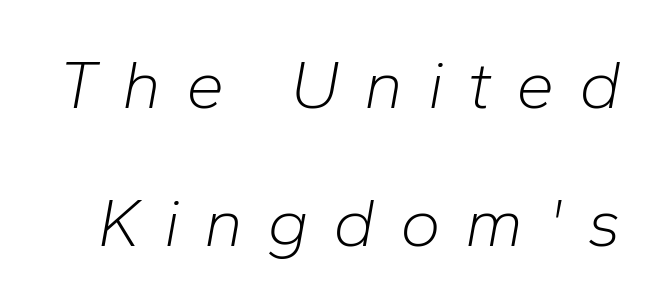
Q: Is the text bold? A: No.
Q: Is the text italic (slanted)? A: Yes, it leans right by about 10 degrees.
Q: Is the text underlined? A: No.
Q: Is the spacing between letters normal or unusually wide? A: Unusually wide.
Q: Is the spacing between lines tight, normal or loose? A: Loose.
Q: Width (condensed, normal, or wide)? A: Normal.
Q: Stroke contrast? A: Low.
Q: x-height? A: Medium.
Q: Monospaced? A: No.
